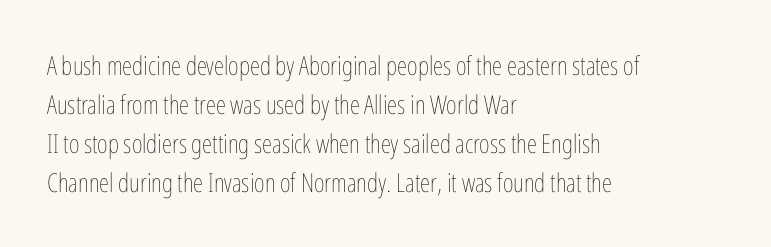
Each new line begins a customary step beneath the previous one. Students, note that the glyphs here touch the page at normal intervals. Letters rest on an invisible, unmarked baseline. Posture: upright roman.
